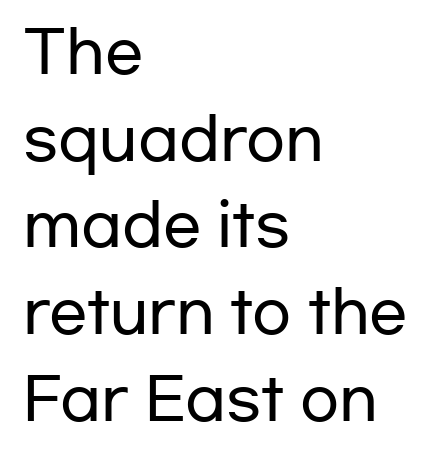
The image shows 57 px wide sans-serif type, upright; set left-aligned, normal line spacing (1.52x), normal letter spacing, not underlined; low stroke contrast and a medium x-height.
